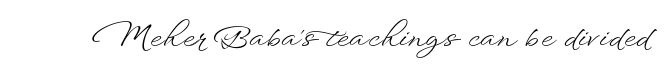
Q: Is the text bold? A: No.
Q: Is the text italic (slanted)? A: Yes.
Q: Is the text underlined? A: No.
Q: Is the spacing between letters normal or unusually wide? A: Normal.
Q: Width (condensed, normal, or wide)? A: Wide.
Q: Stroke contrast? A: Low.
Q: x-height? A: Small.
Q: Monospaced? A: No.
